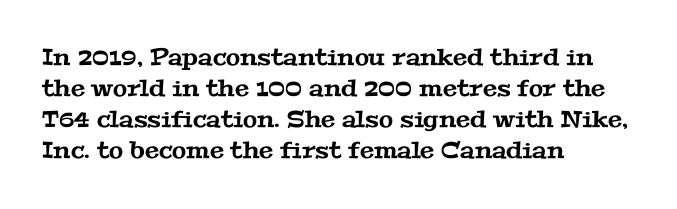
The image shows 23 px text type; set left-aligned, normal line spacing (1.35x), normal letter spacing, not underlined.
